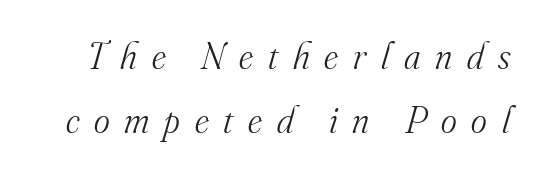
The image shows 38 px light serif type, italic (leaning right); set normal line spacing (1.68x), unusually wide letter spacing (+0.39 em), not underlined; medium stroke contrast and a small x-height.
